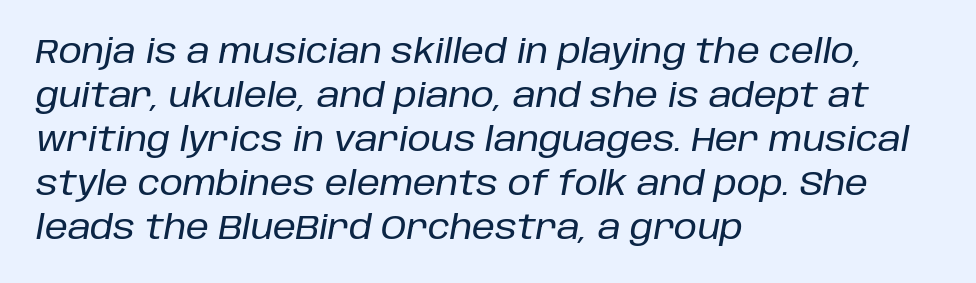
{"italic": "yes", "lean": "right", "slant_degrees": 10, "width": "normal", "stroke_contrast": "low", "x_height": "large", "monospaced": "no", "underline": "no", "align": "left", "line_spacing": "normal", "line_spacing_ratio": 1.33, "letter_spacing": "normal", "letter_spacing_em": 0.0, "glyph_px": 33}
